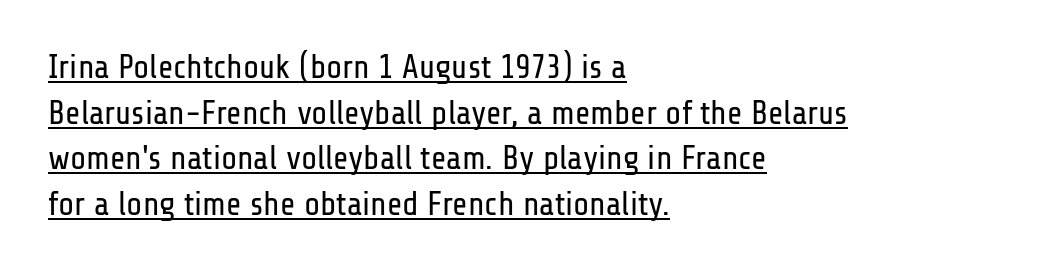
The image shows 33 px regular-weight, condensed sans-serif type, upright; set left-aligned, normal line spacing (1.38x), normal letter spacing, underlined; low stroke contrast and a medium x-height.
